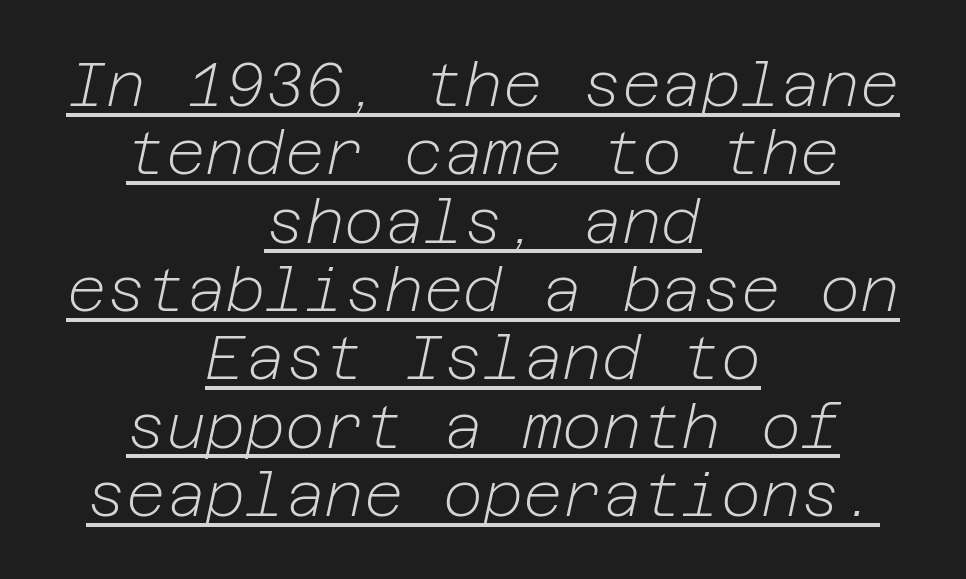
The passage shown leans; its letterforms are oblique. Standard letterfit; no display-style spreading of the glyphs. The sample's only ornament is a line tracing under the words. The rendering positions every line midway between the sides. Bold? No — there's no thickening of the strokes.
